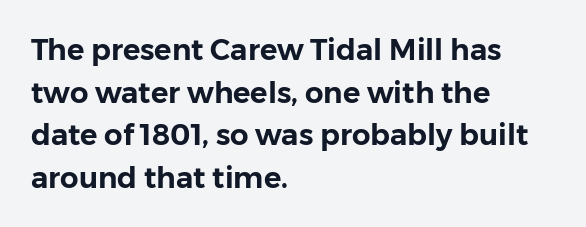
{"serif": "no", "italic": "no", "width": "normal", "stroke_contrast": "low", "x_height": "medium", "monospaced": "no", "underline": "no", "align": "left", "line_spacing": "normal", "line_spacing_ratio": 1.47, "letter_spacing": "normal", "letter_spacing_em": 0.0, "glyph_px": 29}
